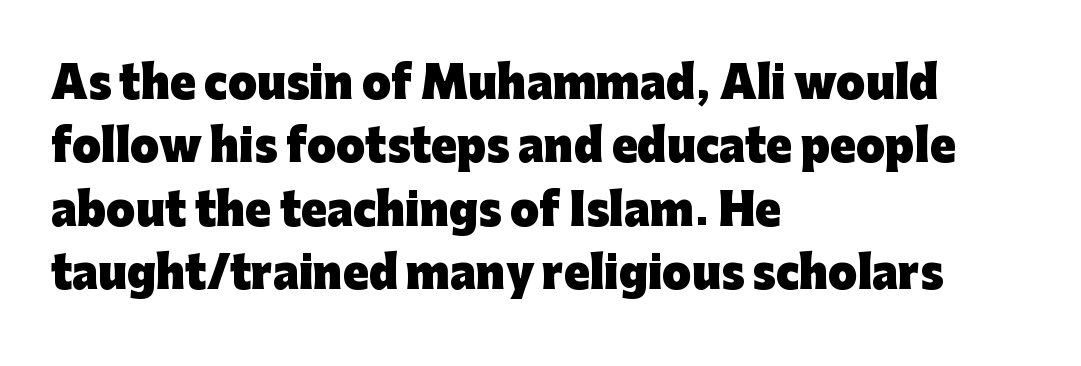
Q: Is the text bold? A: Yes.
Q: Is the text italic (slanted)? A: No, it is upright.
Q: Is the typeface a serif or a sans-serif typeface? A: Sans-serif.
Q: Is the text underlined? A: No.
Q: How is the paragraph aligned? A: Left-aligned.
Q: Is the spacing between letters normal or unusually wide? A: Normal.
Q: Is the spacing between lines tight, normal or loose? A: Normal.
Q: Width (condensed, normal, or wide)? A: Normal.
Q: Stroke contrast? A: Low.
Q: x-height? A: Medium.
Q: Monospaced? A: No.
